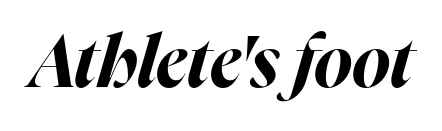
Q: Is the text bold? A: Yes.
Q: Is the text italic (slanted)? A: Yes, it leans right by about 16 degrees.
Q: Is the text underlined? A: No.
Q: Is the spacing between letters normal or unusually wide? A: Normal.
Q: Width (condensed, normal, or wide)? A: Normal.
Q: Stroke contrast? A: High.
Q: x-height? A: Medium.
Q: Monospaced? A: No.
